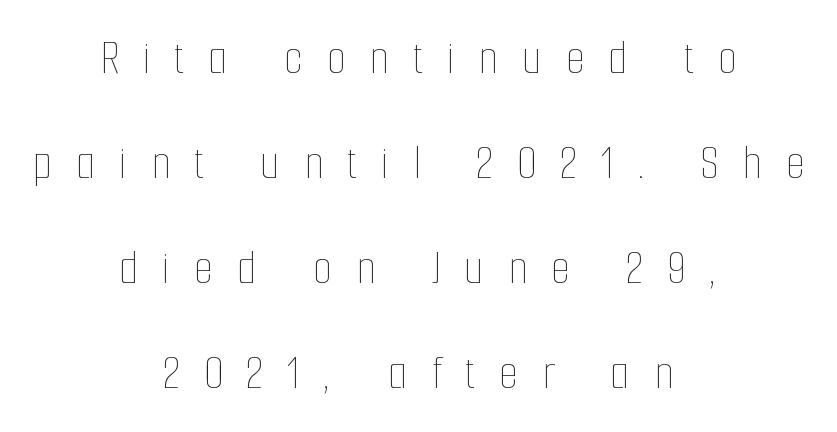
Q: Is the text bold? A: No.
Q: Is the text italic (slanted)? A: No, it is upright.
Q: Is the text underlined? A: No.
Q: How is the paragraph aligned? A: Centered.
Q: Is the spacing between letters normal or unusually wide? A: Unusually wide.
Q: Is the spacing between lines tight, normal or loose? A: Loose.
Q: Width (condensed, normal, or wide)? A: Condensed.
Q: Stroke contrast? A: Low.
Q: x-height? A: Medium.
Q: Monospaced? A: No.
